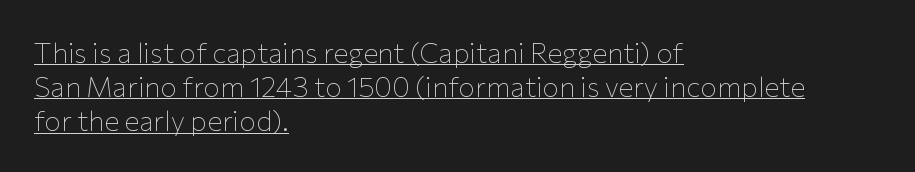
Regarding serifs, this sample does without them. The rag falls on the right side of this text block. Quick note: underline on. Spacing verdict: proportional, widths tailored to each character.
